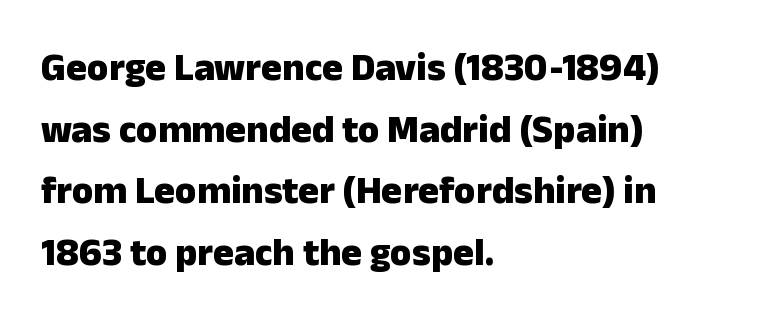
Q: Is the text bold? A: Yes.
Q: Is the text italic (slanted)? A: No, it is upright.
Q: Is the typeface a serif or a sans-serif typeface? A: Sans-serif.
Q: Is the text underlined? A: No.
Q: How is the paragraph aligned? A: Left-aligned.
Q: Is the spacing between letters normal or unusually wide? A: Normal.
Q: Is the spacing between lines tight, normal or loose? A: Normal.
Q: Width (condensed, normal, or wide)? A: Normal.
Q: Stroke contrast? A: Low.
Q: x-height? A: Medium.
Q: Monospaced? A: No.
